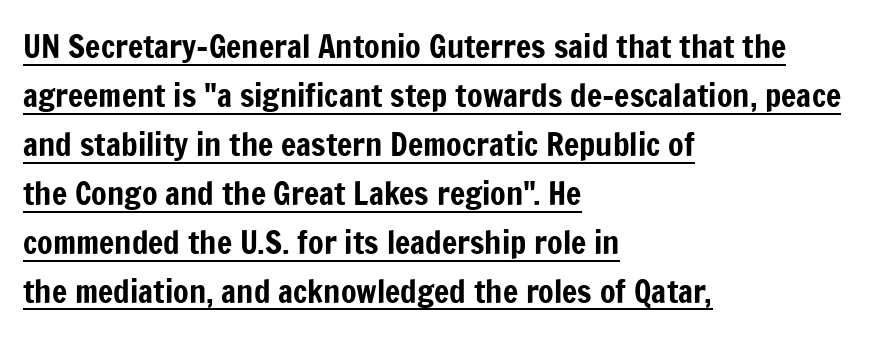
{"serif": "no", "italic": "no", "width": "condensed", "stroke_contrast": "low", "x_height": "medium", "monospaced": "no", "underline": "yes", "align": "left", "line_spacing": "normal", "line_spacing_ratio": 1.53, "letter_spacing": "normal", "letter_spacing_em": 0.0, "glyph_px": 32}
